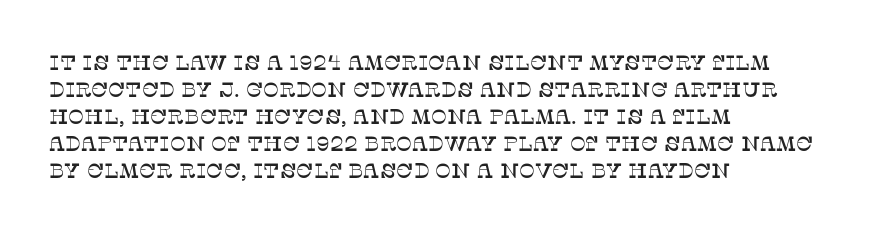
No word sits above an underline. Rendered with straight, roman letterforms. A typesetter would call this leading conventional body-copy spacing. Nothing unusual about the tracking: characters are spaced as the font intends. Line starts are locked; line ends wander.
